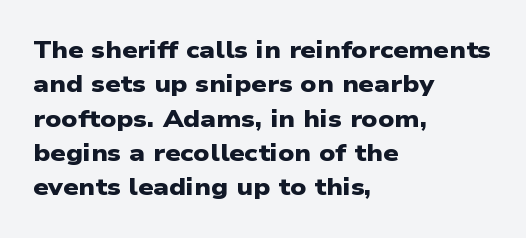
The image shows 24 px bold type; set left-aligned, normal line spacing (1.43x), normal letter spacing, not underlined.
